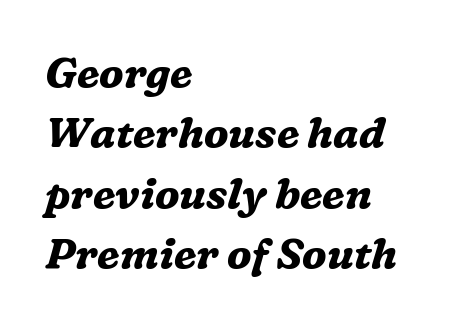
The image shows 42 px bold serif type, italic (leaning right); set left-aligned, normal line spacing (1.44x), normal letter spacing, not underlined; medium stroke contrast and a medium x-height.
